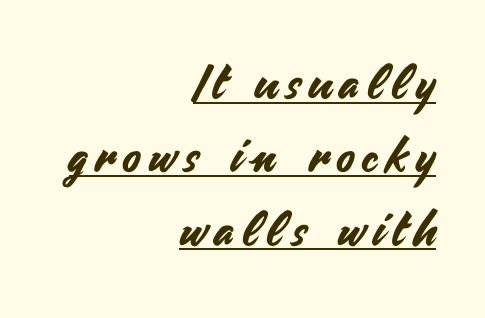
The image shows 47 px sans-serif type; set right-aligned, normal line spacing (1.56x), underlined; medium stroke contrast and a small x-height.
